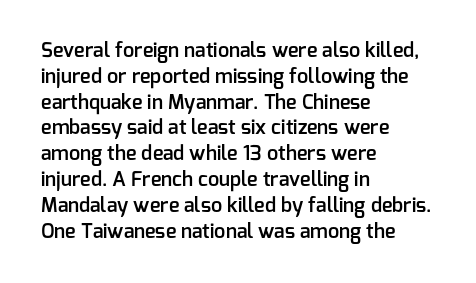
Q: Is the text bold? A: Semi-bold.
Q: Is the text italic (slanted)? A: No, it is upright.
Q: Is the text underlined? A: No.
Q: How is the paragraph aligned? A: Left-aligned.
Q: Is the spacing between letters normal or unusually wide? A: Normal.
Q: Is the spacing between lines tight, normal or loose? A: Normal.
